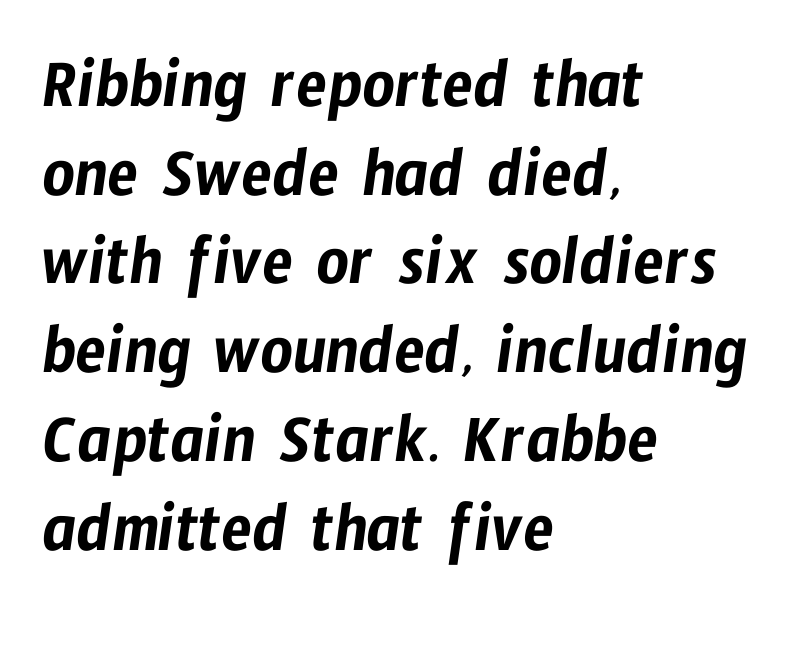
{"serif": "no", "width": "condensed", "stroke_contrast": "low", "x_height": "medium", "monospaced": "no", "underline": "no", "align": "left", "line_spacing": "normal", "line_spacing_ratio": 1.25, "letter_spacing": "normal", "letter_spacing_em": 0.0, "glyph_px": 71}
